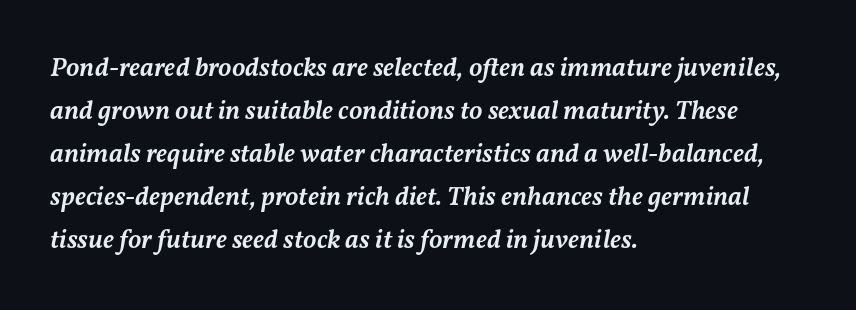
The sample has been set in demibold, a notch under bold. The font's italic variant was chosen for this text. No extra tracking has been applied to these lines. Line spacing here is normal. Nobody drew a line under any word here.
